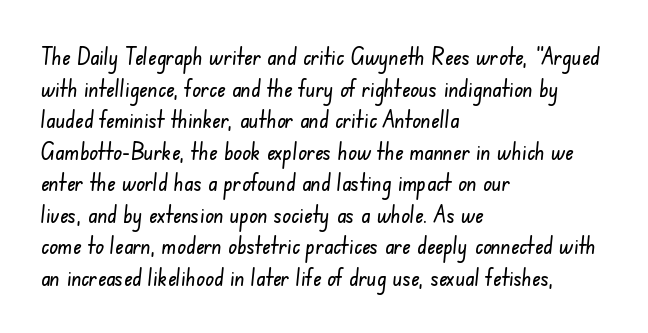
The rendering uses a moderate line-height, typical for paragraphs. A clean baseline with only descenders dipping below it. Compared with a centered layout, this one pins lines to the left instead. In terms of letterspacing, this is plain default setting.
